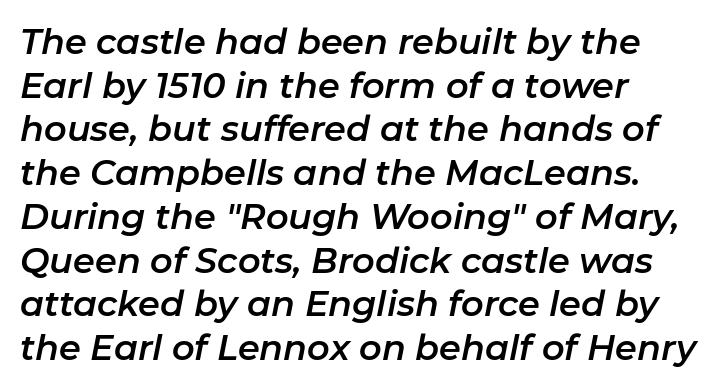
Italic? Definitely — the glyphs are oblique. Each word holds together tightly as a unit, with standard inter-letter gaps. A clean baseline with only descenders dipping below it. Short and long lines alike share a common starting point at left. You could not count columns in this text — the font is proportionally spaced.
